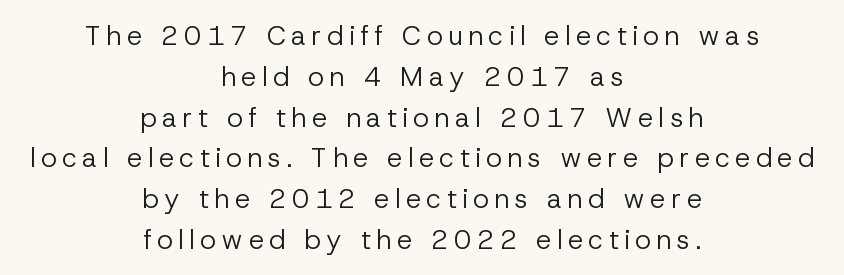
{"italic": "no", "bold": "no", "underline": "no", "align": "center", "line_spacing": "normal", "line_spacing_ratio": 1.51, "letter_spacing": "wide", "letter_spacing_em": 0.2, "glyph_px": 27}
